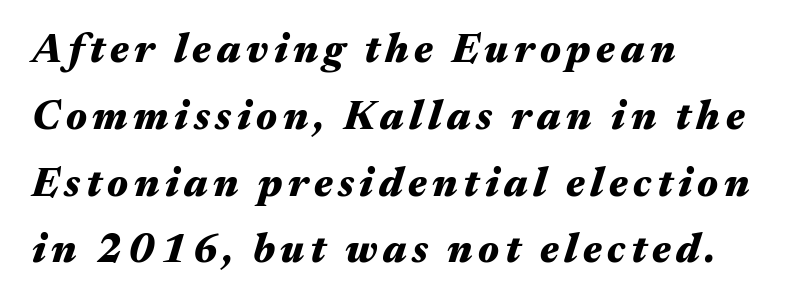
Does the copy run flush right? No — it runs flush left. The zone under the glyphs is completely vacant. Honestly, the row spacing looks completely unremarkable. You could not count columns in this text — the font is proportionally spaced. These lines were composed using italics.
